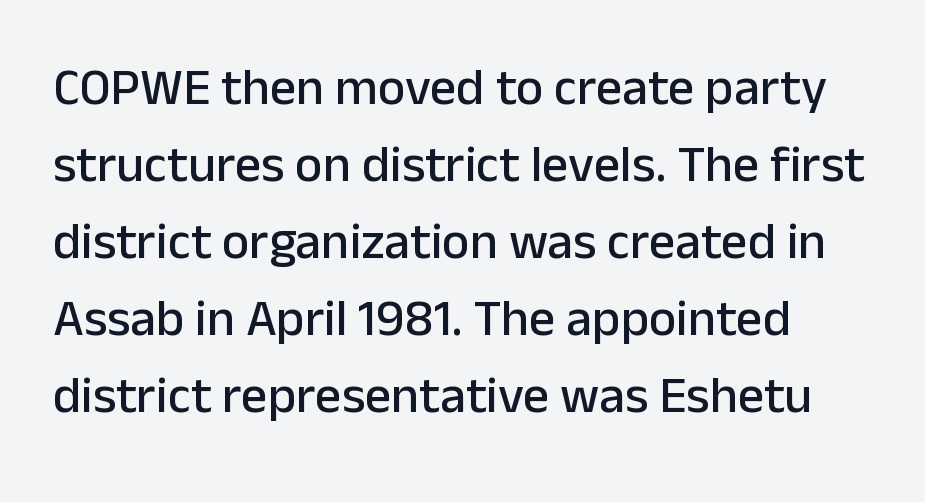
{"serif": "no", "italic": "no", "width": "normal", "stroke_contrast": "low", "x_height": "medium", "monospaced": "no", "underline": "no", "line_spacing": "normal", "line_spacing_ratio": 1.48, "letter_spacing": "normal", "letter_spacing_em": 0.0, "glyph_px": 52}
